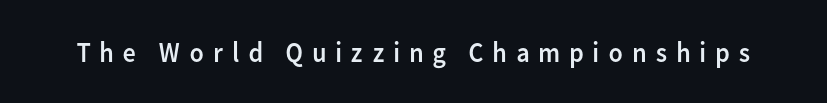
{"serif": "no", "italic": "no", "bold": "no", "weight": "regular", "width": "normal", "stroke_contrast": "low", "x_height": "medium", "monospaced": "no", "underline": "no", "letter_spacing": "wide", "letter_spacing_em": 0.28, "glyph_px": 29}
